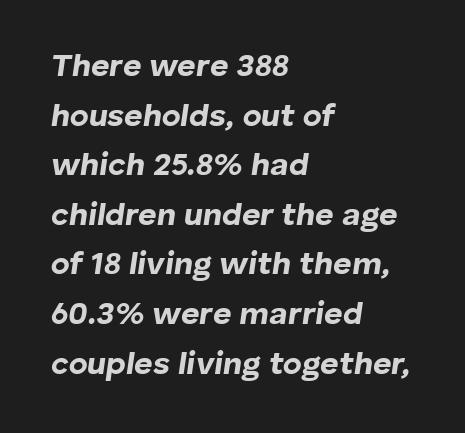
{"italic": "yes", "lean": "right", "slant_degrees": 8, "bold": "yes", "weight": "bold", "width": "normal", "stroke_contrast": "low", "x_height": "medium", "monospaced": "no", "underline": "no", "align": "left", "line_spacing": "normal", "line_spacing_ratio": 1.55, "letter_spacing": "normal", "letter_spacing_em": 0.0, "glyph_px": 32}
